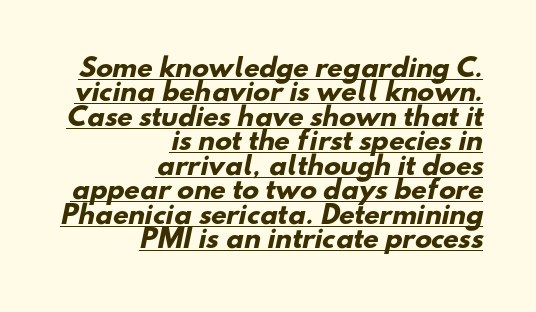
The image shows 25 px bold type; set right-aligned, tight line spacing (0.98x), normal letter spacing, underlined.
